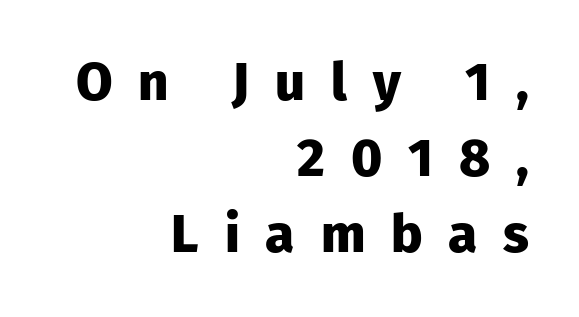
The image shows 53 px heavy sans-serif type, upright; set right-aligned, normal line spacing (1.43x), unusually wide letter spacing (+0.49 em), not underlined; low stroke contrast and a medium x-height.
